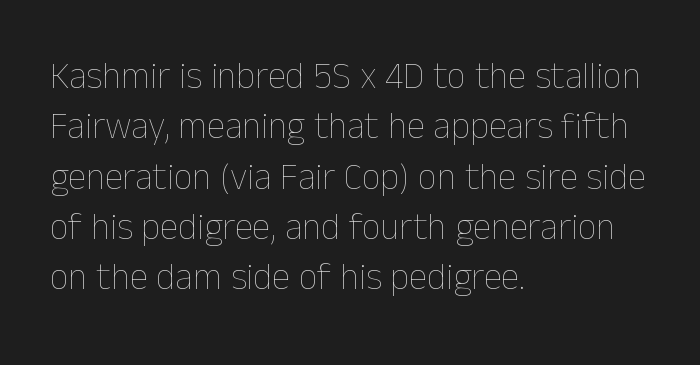
The image shows 37 px thin type, upright; set left-aligned, normal line spacing (1.36x), normal letter spacing, not underlined; low stroke contrast and a medium x-height.
